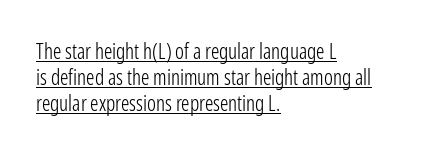
{"italic": "no", "bold": "no", "underline": "yes", "align": "left", "line_spacing": "normal", "line_spacing_ratio": 1.25, "letter_spacing": "normal", "letter_spacing_em": 0.0, "glyph_px": 21}
